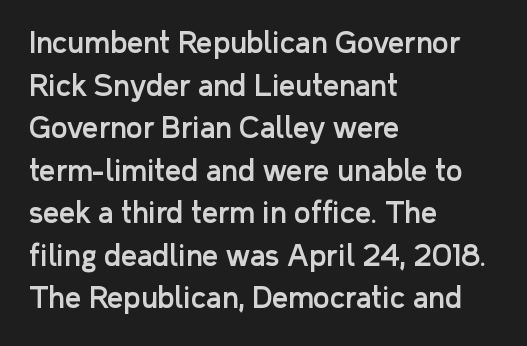
The image shows 28 px sans-serif type, upright; set left-aligned, normal line spacing (1.52x), normal letter spacing, not underlined; low stroke contrast and a medium x-height.
